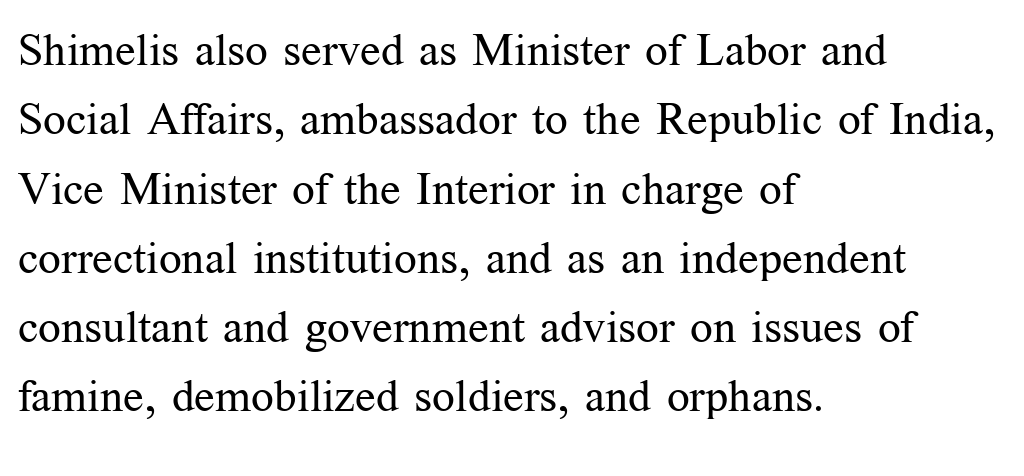
Q: Is the text bold? A: No.
Q: Is the text italic (slanted)? A: No, it is upright.
Q: Is the typeface a serif or a sans-serif typeface? A: Serif.
Q: Is the text underlined? A: No.
Q: How is the paragraph aligned? A: Left-aligned.
Q: Is the spacing between letters normal or unusually wide? A: Normal.
Q: Is the spacing between lines tight, normal or loose? A: Normal.
Q: Width (condensed, normal, or wide)? A: Normal.
Q: Stroke contrast? A: Medium.
Q: x-height? A: Medium.
Q: Monospaced? A: No.
